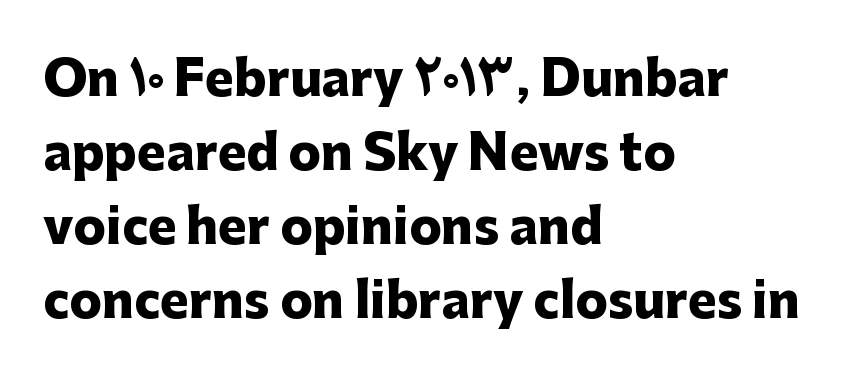
Q: Is the text bold? A: Yes.
Q: Is the text italic (slanted)? A: No, it is upright.
Q: Is the typeface a serif or a sans-serif typeface? A: Sans-serif.
Q: Is the text underlined? A: No.
Q: How is the paragraph aligned? A: Left-aligned.
Q: Is the spacing between letters normal or unusually wide? A: Normal.
Q: Is the spacing between lines tight, normal or loose? A: Normal.
Q: Width (condensed, normal, or wide)? A: Normal.
Q: Stroke contrast? A: Low.
Q: x-height? A: Medium.
Q: Monospaced? A: No.
